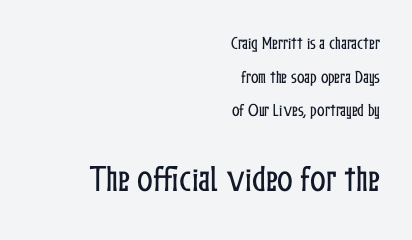
The image shows 29 px condensed type, upright; set right-aligned, loose line spacing (2.4x), normal letter spacing, not underlined; the second (bottom) block is 2.07x larger; low stroke contrast and a medium x-height.
